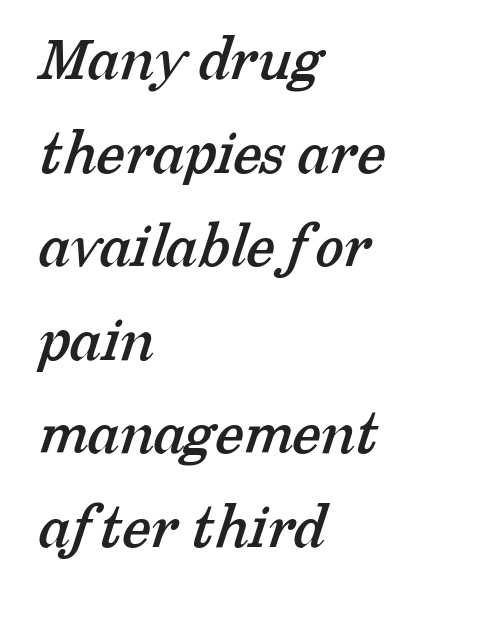
{"serif": "yes", "width": "normal", "stroke_contrast": "low", "x_height": "medium", "monospaced": "no", "underline": "no", "align": "left", "line_spacing": "normal", "line_spacing_ratio": 1.44, "letter_spacing": "normal", "letter_spacing_em": 0.0, "glyph_px": 65}
